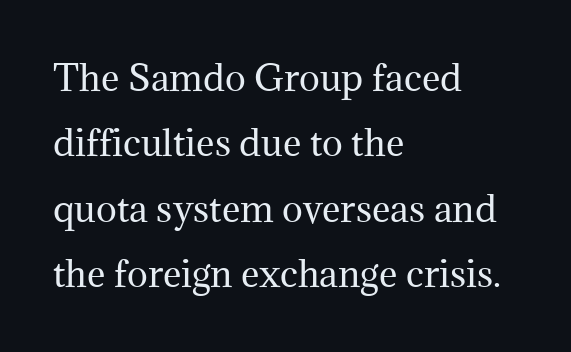
{"serif": "yes", "italic": "no", "bold": "no", "weight": "regular", "width": "normal", "stroke_contrast": "medium", "x_height": "medium", "monospaced": "no", "underline": "no", "align": "left", "line_spacing_ratio": 1.87, "letter_spacing": "normal", "letter_spacing_em": 0.0, "glyph_px": 35}
